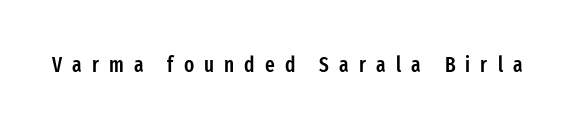
Q: Is the text bold? A: Semi-bold.
Q: Is the text italic (slanted)? A: No, it is upright.
Q: Is the text underlined? A: No.
Q: Is the spacing between letters normal or unusually wide? A: Unusually wide.
